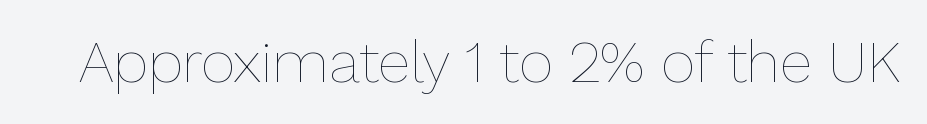
Q: Is the text bold? A: No.
Q: Is the text italic (slanted)? A: No, it is upright.
Q: Is the text underlined? A: No.
Q: Is the spacing between letters normal or unusually wide? A: Normal.
Q: Width (condensed, normal, or wide)? A: Normal.
Q: Stroke contrast? A: Low.
Q: x-height? A: Medium.
Q: Monospaced? A: No.
